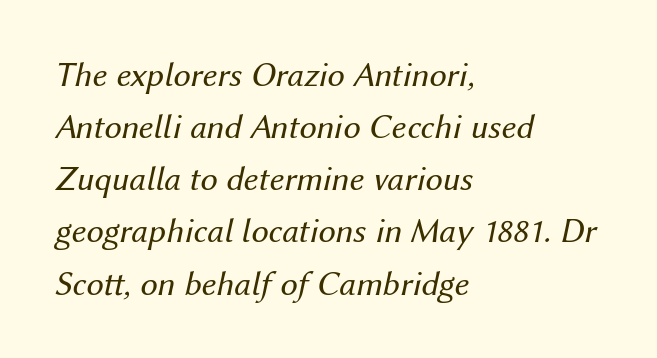
The image shows 35 px regular-weight type, italic (leaning right); set left-aligned, normal line spacing (1.49x), normal letter spacing, not underlined; medium stroke contrast and a medium x-height.
